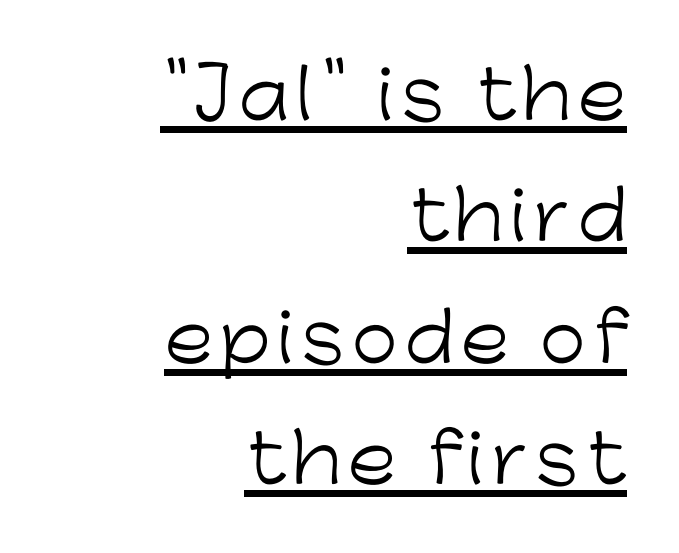
Q: Is the text bold? A: No.
Q: Is the text italic (slanted)? A: No, it is upright.
Q: Is the typeface a serif or a sans-serif typeface? A: Sans-serif.
Q: Is the text underlined? A: Yes.
Q: How is the paragraph aligned? A: Right-aligned.
Q: Width (condensed, normal, or wide)? A: Normal.
Q: Stroke contrast? A: Low.
Q: x-height? A: Medium.
Q: Monospaced? A: No.
